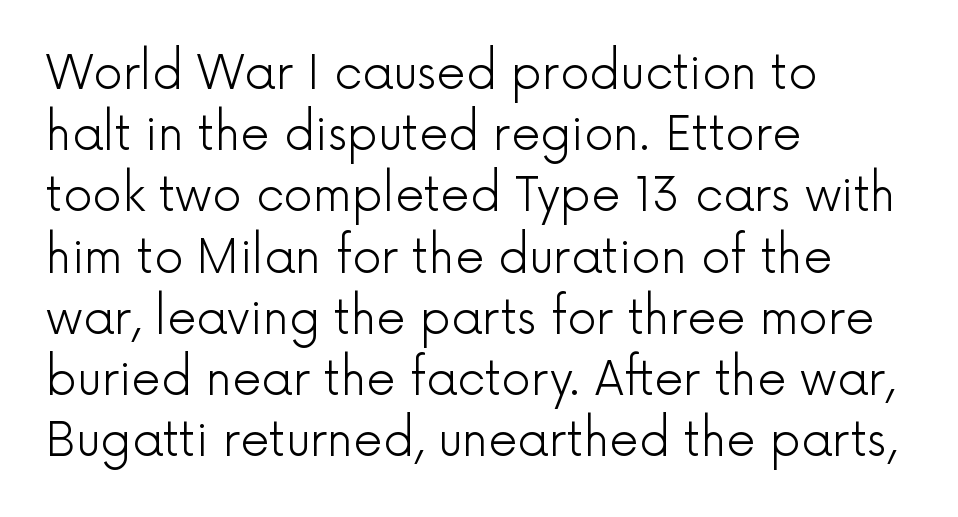
Q: Is the text bold? A: No.
Q: Is the text italic (slanted)? A: No, it is upright.
Q: Is the typeface a serif or a sans-serif typeface? A: Sans-serif.
Q: Is the text underlined? A: No.
Q: How is the paragraph aligned? A: Left-aligned.
Q: Is the spacing between letters normal or unusually wide? A: Normal.
Q: Is the spacing between lines tight, normal or loose? A: Normal.
Q: Width (condensed, normal, or wide)? A: Normal.
Q: x-height? A: Medium.
Q: Monospaced? A: No.
